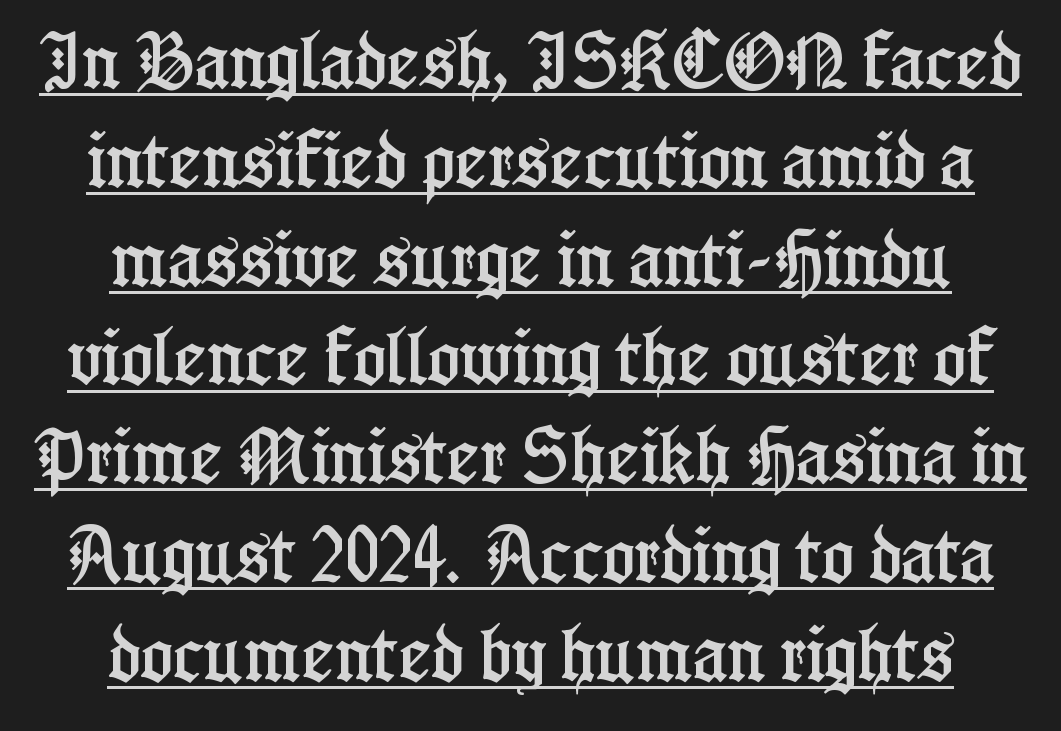
Q: Is the text italic (slanted)? A: No, it is upright.
Q: Is the typeface a serif or a sans-serif typeface? A: Serif.
Q: Is the text underlined? A: Yes.
Q: How is the paragraph aligned? A: Centered.
Q: Is the spacing between letters normal or unusually wide? A: Normal.
Q: Is the spacing between lines tight, normal or loose? A: Normal.
Q: Width (condensed, normal, or wide)? A: Condensed.
Q: Stroke contrast? A: Low.
Q: x-height? A: Medium.
Q: Monospaced? A: No.
